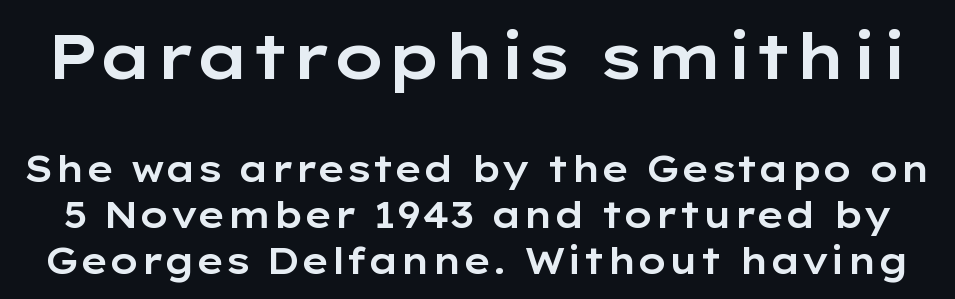
Think of a printed novel: that variable character pitch is what you see here. The string is rendered with underlining switched off. These lines keep a tight, regular rhythm from letter to letter. This sample keeps an unexceptional amount of space between lines. These lines are composed in type without serifs. This sample uses an upright cut, with every glyph sitting square on the baseline.
